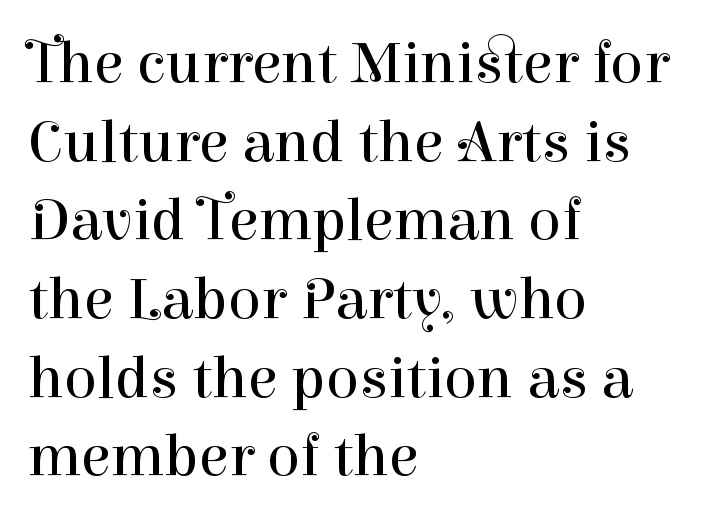
Quick note: interline space is typical. Underline: absent. The cut favours lightness, reaching ordinary text weight at its darkest. Is this a fixed-width face? No — the glyphs have proportional, varying widths.
